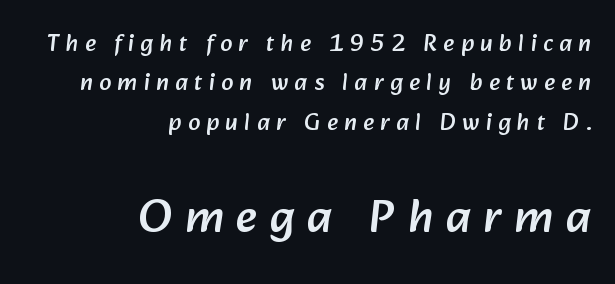
Q: Is the typeface a serif or a sans-serif typeface? A: Sans-serif.
Q: Is the text underlined? A: No.
Q: How is the paragraph aligned? A: Right-aligned.
Q: Is the spacing between letters normal or unusually wide? A: Unusually wide.
Q: Is the spacing between lines tight, normal or loose? A: Normal.
Q: Which block of text is set in a larger size, the first (top) or the second (bottom)? A: The second (bottom) one.
Q: Width (condensed, normal, or wide)? A: Normal.
Q: Stroke contrast? A: Low.
Q: x-height? A: Medium.
Q: Monospaced? A: No.
